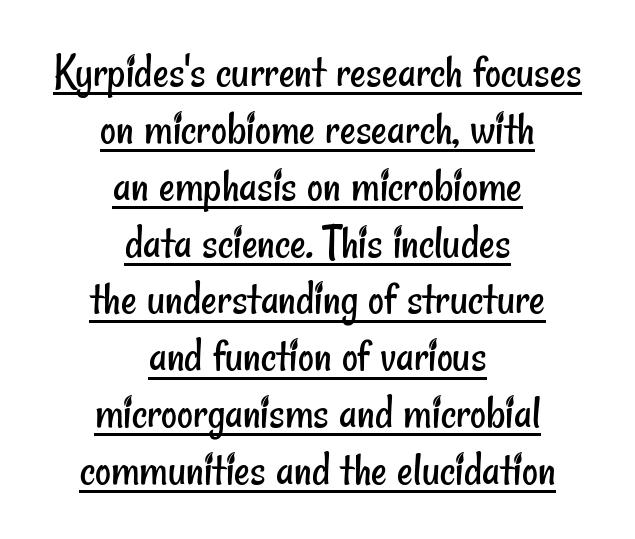
The image shows 49 px regular-weight, condensed sans-serif type; set centered, line spacing 1.16x, normal letter spacing, underlined; low stroke contrast and a small x-height.
